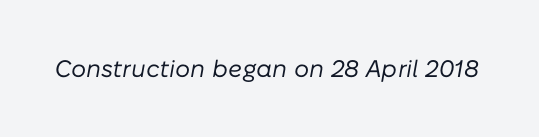
Q: Is the text bold? A: No.
Q: Is the text italic (slanted)? A: Yes, it leans right by about 10 degrees.
Q: Is the text underlined? A: No.
Q: Is the spacing between letters normal or unusually wide? A: Normal.
